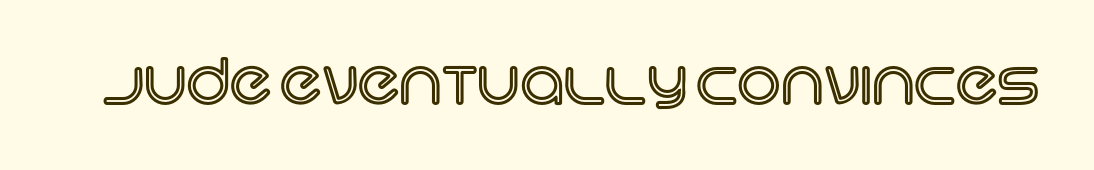
The letters advance in unequal steps, a hallmark of proportional type. These lines keep a tight, regular rhythm from letter to letter. Rule under the text: the space is simply empty. This is roman type, the default non-slanted kind.
